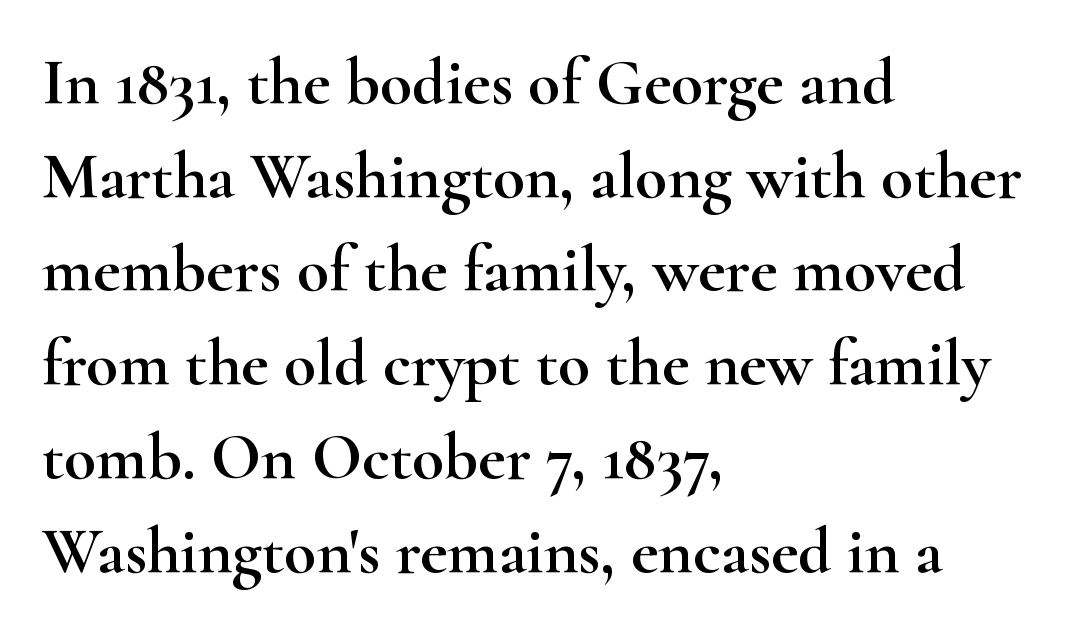
Vertical spacing — default. The passage shown has conventional tracking throughout. The letters advance in unequal steps, a hallmark of proportional type. Notice how the stems are strictly vertical — no italics here.
